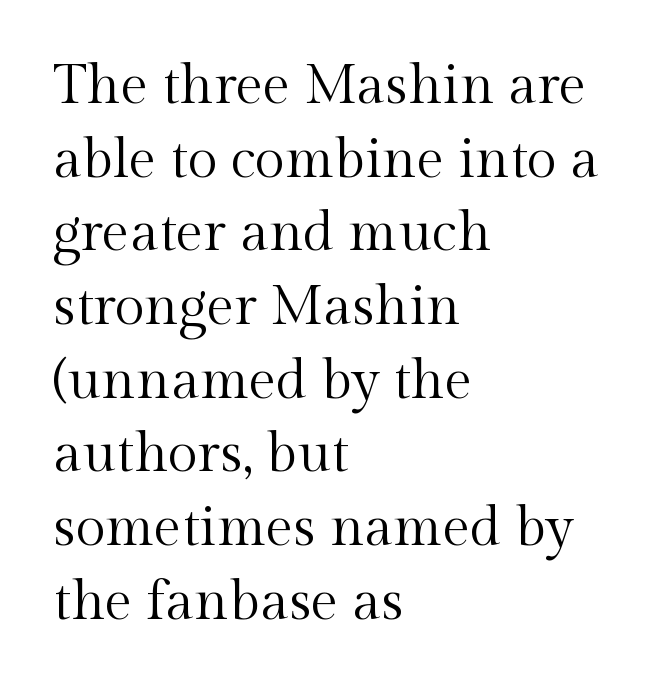
The image shows 55 px regular-weight serif type, upright; set left-aligned, normal line spacing (1.34x), normal letter spacing, not underlined; a medium x-height.
